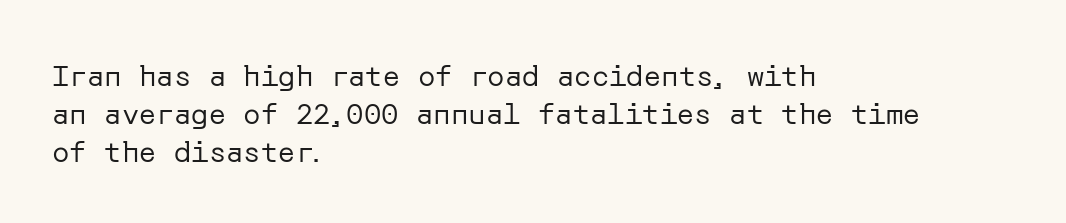
Q: Is the text bold? A: No.
Q: Is the text italic (slanted)? A: No, it is upright.
Q: Is the typeface a serif or a sans-serif typeface? A: Sans-serif.
Q: Is the text underlined? A: No.
Q: How is the paragraph aligned? A: Left-aligned.
Q: Is the spacing between letters normal or unusually wide? A: Normal.
Q: Is the spacing between lines tight, normal or loose? A: Normal.
Q: Width (condensed, normal, or wide)? A: Normal.
Q: Stroke contrast? A: Low.
Q: x-height? A: Medium.
